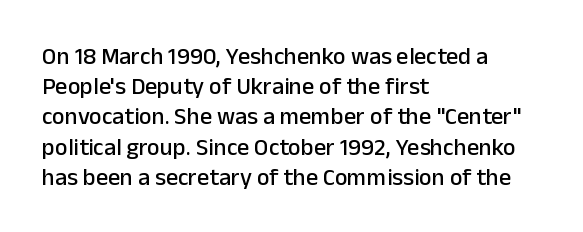
{"italic": "no", "underline": "no", "align": "left", "line_spacing": "normal", "line_spacing_ratio": 1.26, "letter_spacing": "normal", "letter_spacing_em": 0.0, "glyph_px": 24}
